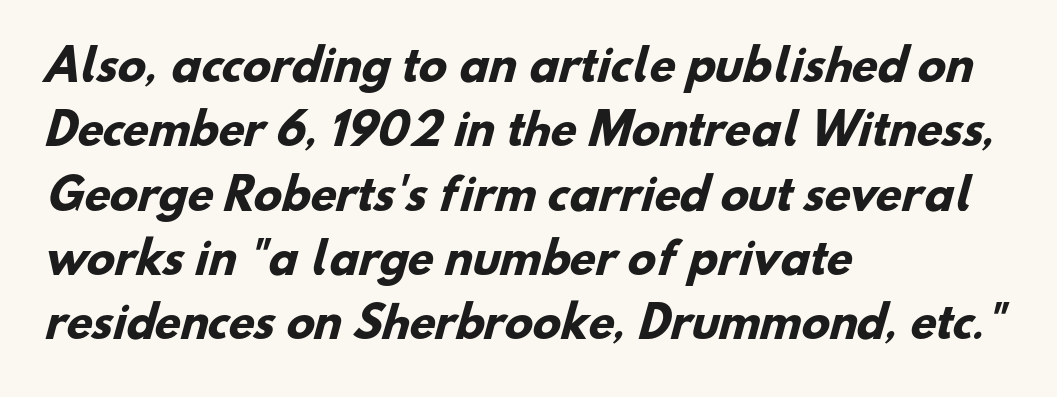
The image shows 42 px heavy sans-serif type; set left-aligned, normal line spacing (1.53x), normal letter spacing, not underlined; low stroke contrast and a small x-height.
